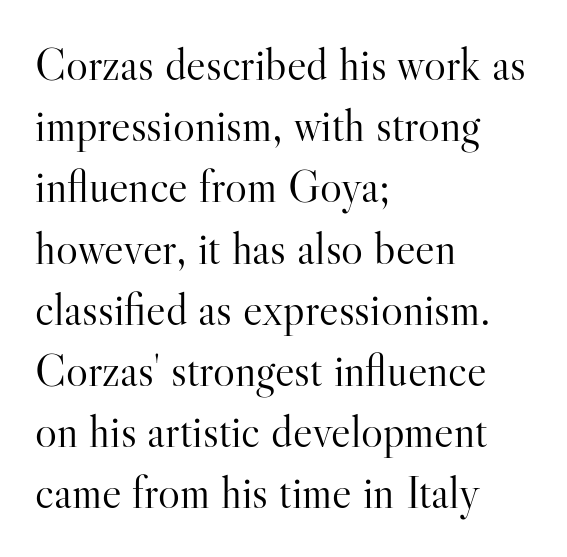
The image shows 46 px light serif type, upright; set left-aligned, normal line spacing (1.33x), normal letter spacing, not underlined; high stroke contrast and a small x-height.
